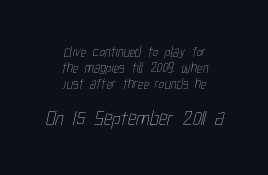
Q: Is the text bold? A: No.
Q: Is the text underlined? A: No.
Q: How is the paragraph aligned? A: Centered.
Q: Is the spacing between letters normal or unusually wide? A: Normal.
Q: Is the spacing between lines tight, normal or loose? A: Tight.
Q: Which block of text is set in a larger size, the first (top) or the second (bottom)? A: The second (bottom) one.
